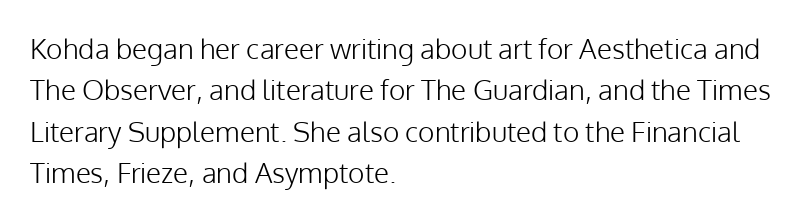
{"serif": "no", "italic": "no", "bold": "no", "weight": "light", "width": "normal", "stroke_contrast": "low", "x_height": "medium", "monospaced": "no", "underline": "no", "align": "left", "line_spacing": "normal", "line_spacing_ratio": 1.48, "letter_spacing": "normal", "letter_spacing_em": 0.0, "glyph_px": 28}
